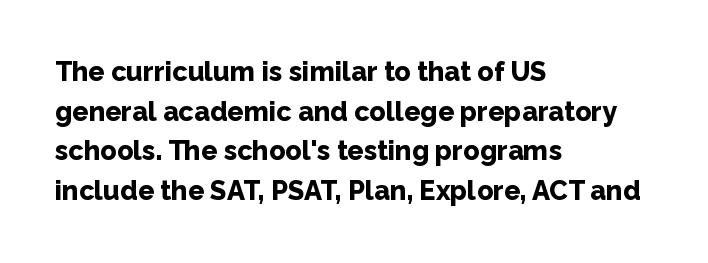
{"italic": "no", "bold": "yes", "underline": "no", "align": "left", "line_spacing": "normal", "line_spacing_ratio": 1.47, "letter_spacing": "normal", "letter_spacing_em": 0.0, "glyph_px": 27}
